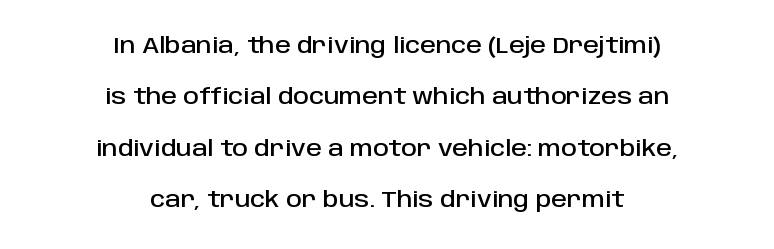
Compared with typical body copy, the letter spacing here is the same. Beneath every word, the page is bare. The lines in this sample share a center point and differ in where they start and stop. Regarding leading, the lines here are spaced well apart. This sample uses an upright cut, with every glyph sitting square on the baseline.
